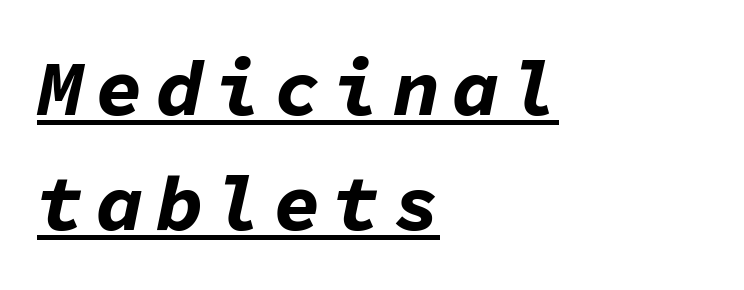
This is heavy type, rendered in bold. Interline gaps are of average width in this sample. Monospaced: the letters line up in strict vertical columns. One-word summary of the alignment: left. The letters are slanted; this is an italic face.
